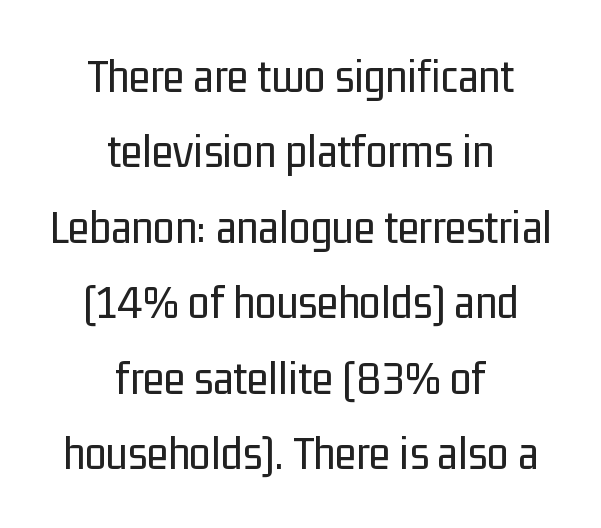
{"serif": "no", "italic": "no", "bold": "no", "weight": "regular", "width": "condensed", "stroke_contrast": "low", "x_height": "medium", "monospaced": "no", "underline": "no", "align": "center", "line_spacing": "normal", "line_spacing_ratio": 1.54, "letter_spacing": "normal", "letter_spacing_em": 0.0, "glyph_px": 49}
